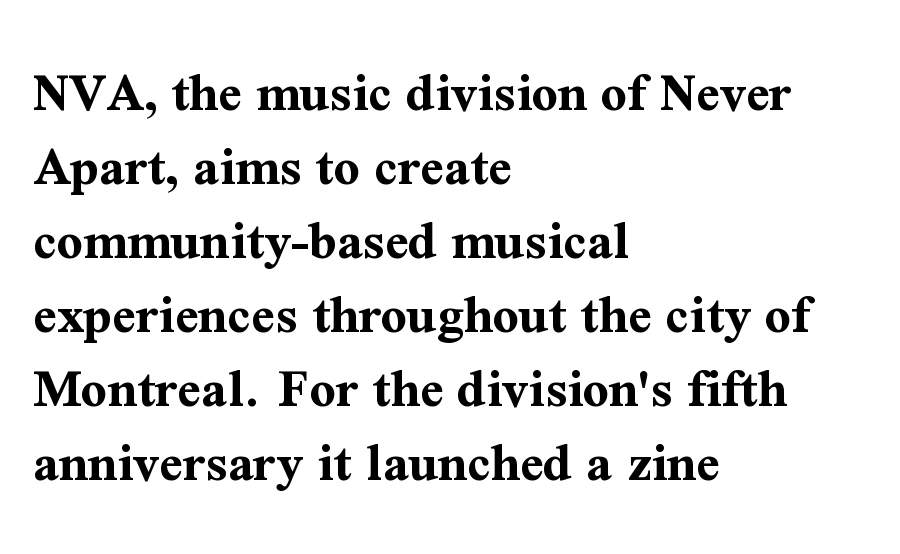
{"serif": "yes", "italic": "no", "bold": "yes", "weight": "bold", "width": "normal", "stroke_contrast": "medium", "x_height": "medium", "monospaced": "no", "underline": "no", "align": "left", "line_spacing": "normal", "line_spacing_ratio": 1.3, "letter_spacing": "normal", "letter_spacing_em": 0.0, "glyph_px": 57}
